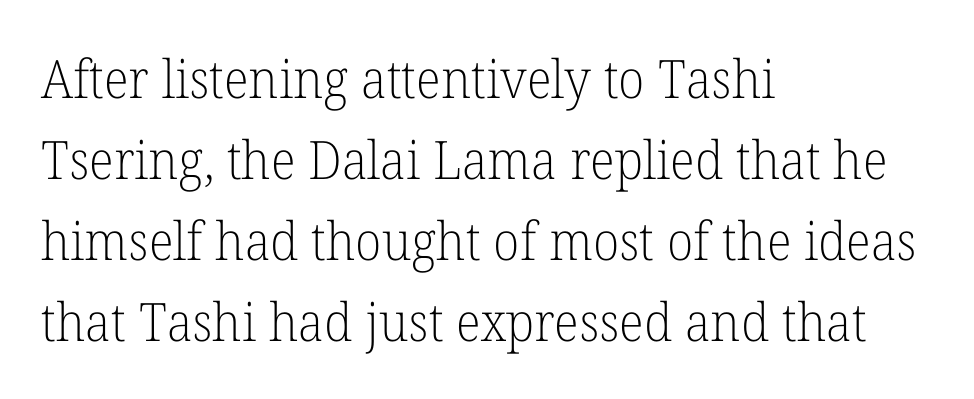
The image shows 53 px light serif type, upright; set left-aligned, normal line spacing (1.53x), normal letter spacing, not underlined; low stroke contrast and a medium x-height.
